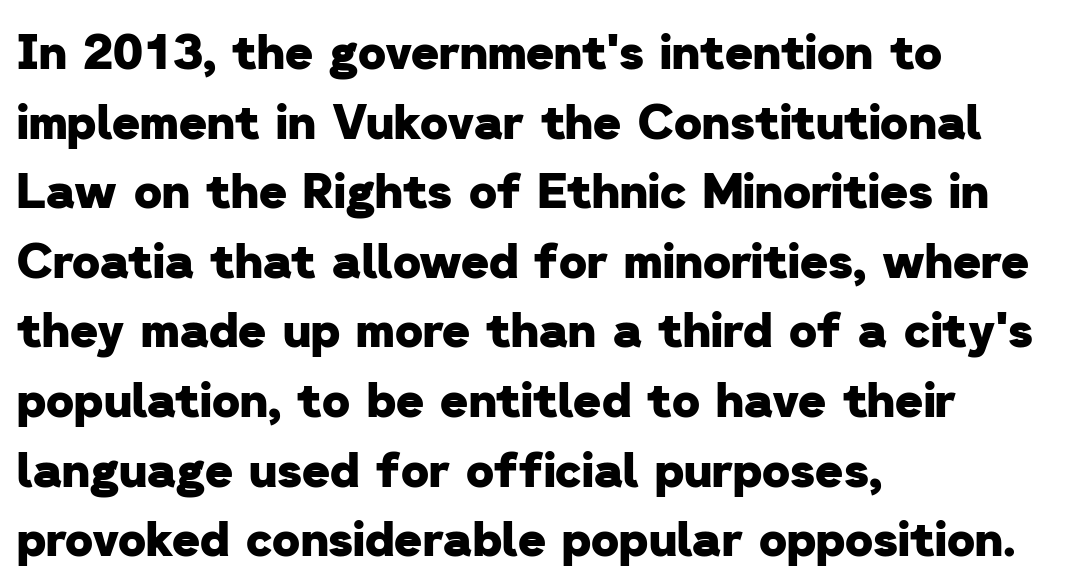
Q: Is the text bold? A: Yes.
Q: Is the typeface a serif or a sans-serif typeface? A: Sans-serif.
Q: Is the text underlined? A: No.
Q: How is the paragraph aligned? A: Left-aligned.
Q: Is the spacing between letters normal or unusually wide? A: Normal.
Q: Is the spacing between lines tight, normal or loose? A: Normal.
Q: Width (condensed, normal, or wide)? A: Normal.
Q: Stroke contrast? A: Low.
Q: x-height? A: Medium.
Q: Monospaced? A: No.
